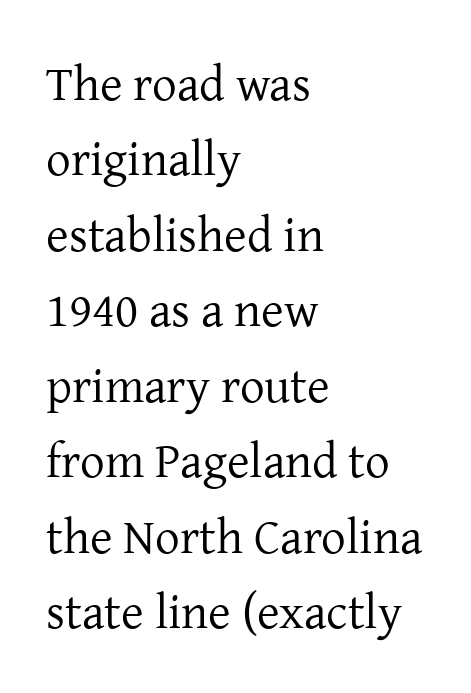
The image shows 49 px regular-weight serif type, upright; set left-aligned, normal line spacing (1.54x), normal letter spacing, not underlined; low stroke contrast and a medium x-height.
